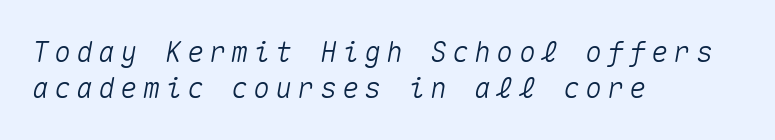
{"italic": "yes", "lean": "right", "slant_degrees": 10, "width": "normal", "stroke_contrast": "medium", "x_height": "medium", "monospaced": "yes", "underline": "no", "align": "left", "line_spacing": "normal", "line_spacing_ratio": 1.27, "glyph_px": 28}
